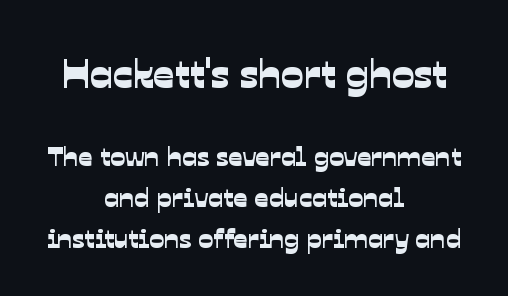
Q: Is the typeface a serif or a sans-serif typeface? A: Sans-serif.
Q: Is the text underlined? A: No.
Q: How is the paragraph aligned? A: Centered.
Q: Is the spacing between letters normal or unusually wide? A: Normal.
Q: Is the spacing between lines tight, normal or loose? A: Normal.
Q: Which block of text is set in a larger size, the first (top) or the second (bottom)? A: The first (top) one.
Q: Width (condensed, normal, or wide)? A: Normal.
Q: Stroke contrast? A: Low.
Q: x-height? A: Medium.
Q: Monospaced? A: No.
